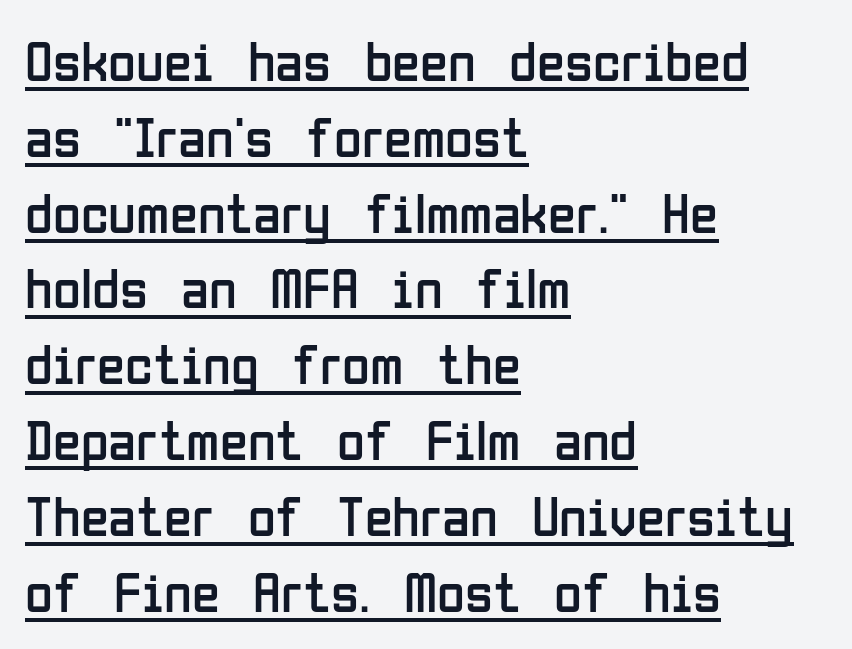
{"serif": "no", "italic": "no", "bold": "no", "weight": "regular", "width": "condensed", "stroke_contrast": "low", "x_height": "medium", "monospaced": "no", "underline": "yes", "align": "left", "line_spacing": "normal", "line_spacing_ratio": 1.33, "letter_spacing": "normal", "letter_spacing_em": 0.0, "glyph_px": 57}
